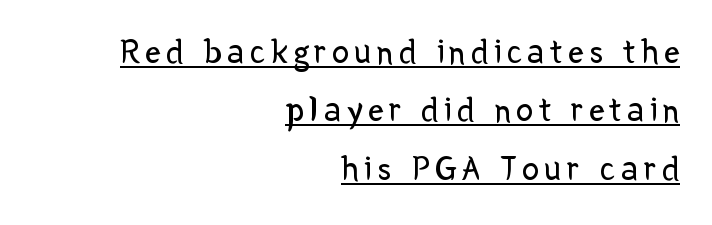
{"serif": "no", "italic": "no", "bold": "no", "weight": "regular", "width": "normal", "stroke_contrast": "low", "x_height": "medium", "monospaced": "no", "underline": "yes", "align": "right", "line_spacing": "normal", "line_spacing_ratio": 1.67, "glyph_px": 35}
